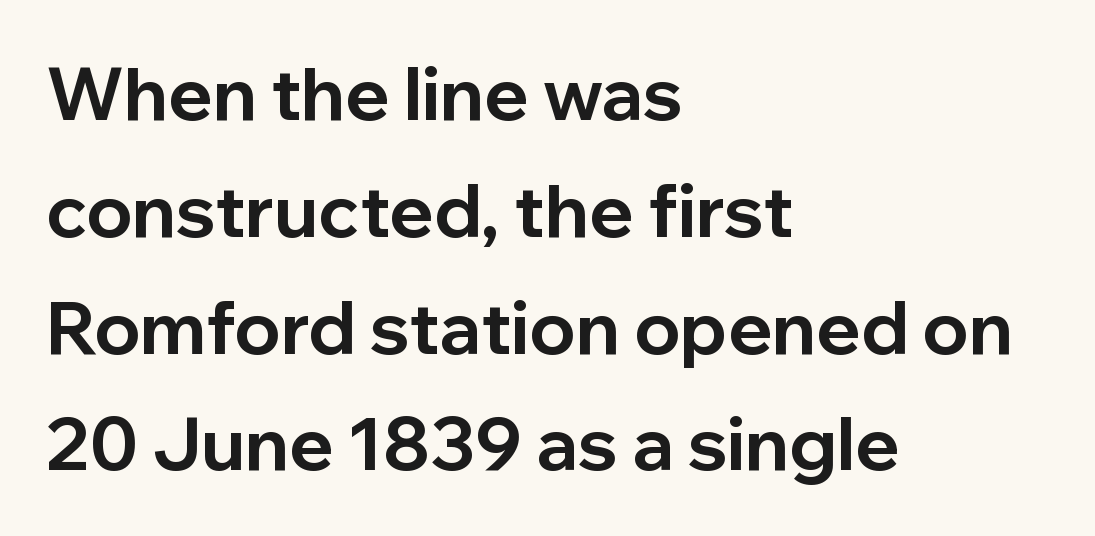
Line spacing here is normal. This rendering leaves character spacing at its baseline value. I'd call this a sans setting — the letters go barefoot. Look at the stroke-to-counter ratio: heavy, a bold. The specimen omits any rule beneath the text block's lines.
